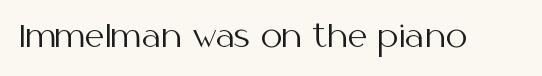
The glyphs in this specimen are sans serif. The passage shown is typed in a proportional face where columns would drift. A clean baseline with only descenders dipping below it. A light-to-regular cut is what we see here.
